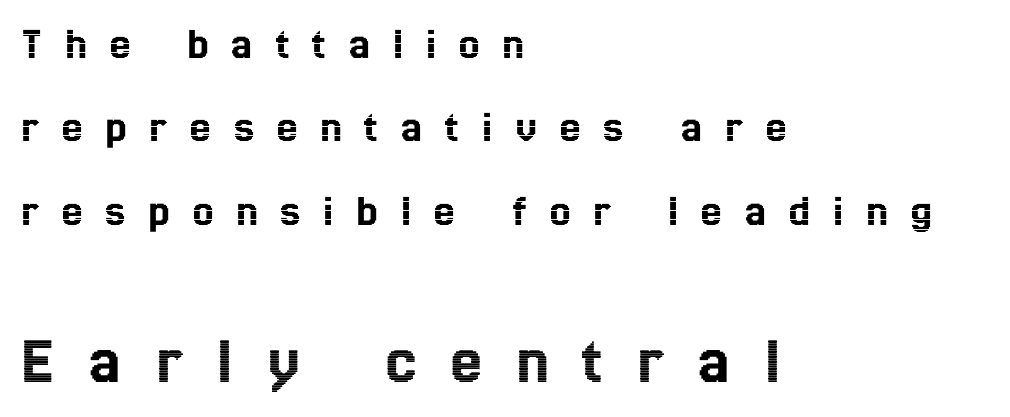
Character widths vary here, with narrow letters taking less room than wide ones. These lines have a slow, spaced-out rhythm from letter to letter. Underline: absent. Small over large — that's the arrangement of the two blocks here. Posture: upright roman. The passage is arranged the way most books set body copy — flush left.
